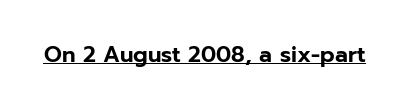
{"italic": "no", "underline": "yes", "letter_spacing": "normal", "letter_spacing_em": 0.0, "glyph_px": 22}
